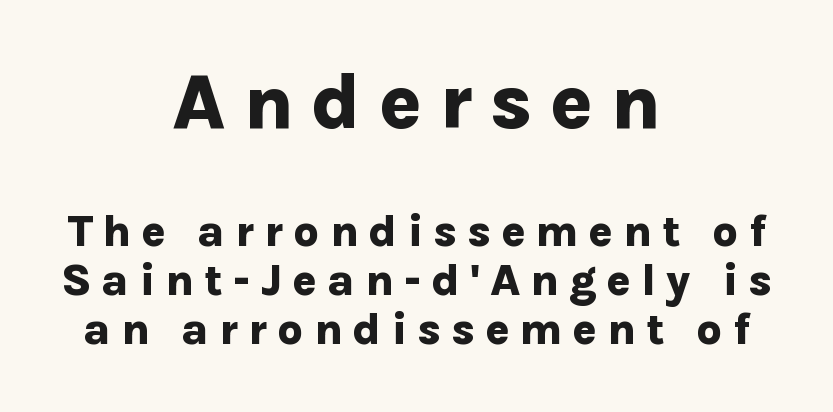
{"serif": "no", "italic": "no", "bold": "yes", "weight": "bold", "width": "normal", "stroke_contrast": "low", "x_height": "medium", "monospaced": "no", "underline": "no", "align": "center", "line_spacing": "tight", "line_spacing_ratio": 1.09, "letter_spacing": "wide", "letter_spacing_em": 0.22, "larger_block": "first", "size_ratio": 1.76, "glyph_px": 79}
